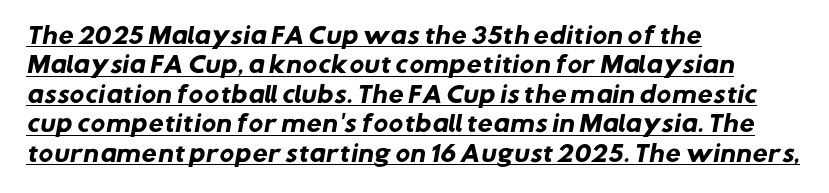
What stands out about the letter spacing? Nothing — it is the standard amount. Honestly, the row spacing looks completely unremarkable. The words here are underlined. Does the copy run flush right? No — it runs flush left. Compared with an ordinary text face, these strokes are far heavier — a full bold.
